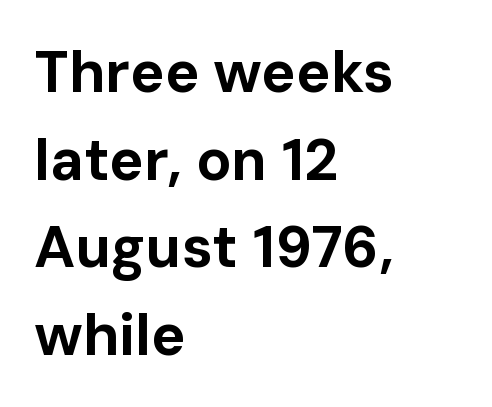
Q: Is the text bold? A: Yes.
Q: Is the text italic (slanted)? A: No, it is upright.
Q: Is the typeface a serif or a sans-serif typeface? A: Sans-serif.
Q: Is the text underlined? A: No.
Q: How is the paragraph aligned? A: Left-aligned.
Q: Is the spacing between letters normal or unusually wide? A: Normal.
Q: Is the spacing between lines tight, normal or loose? A: Normal.
Q: Width (condensed, normal, or wide)? A: Normal.
Q: Stroke contrast? A: Low.
Q: x-height? A: Medium.
Q: Monospaced? A: No.
